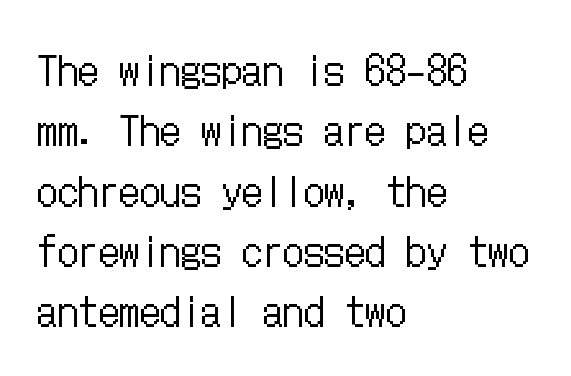
The image shows 41 px regular-weight, condensed type, upright; set left-aligned, normal line spacing (1.47x), normal letter spacing, not underlined; low stroke contrast and a medium x-height.
